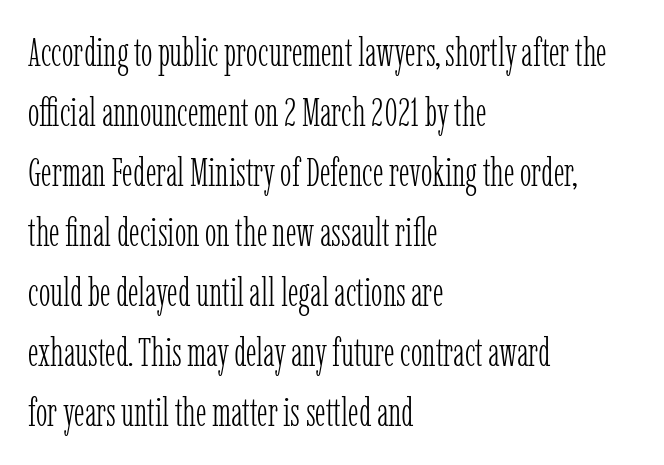
The image shows 39 px light, condensed serif type, upright; set left-aligned, normal line spacing (1.54x), normal letter spacing, not underlined; low stroke contrast and a medium x-height.
